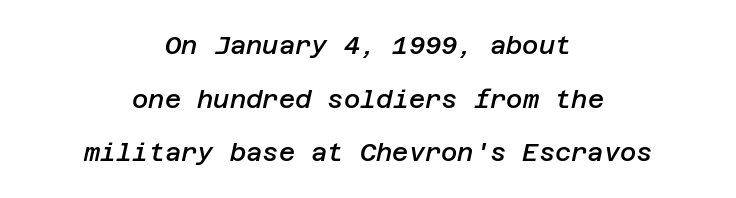
Descenders hang freely into open space. Airy leading. Where is the straight margin? There isn't one; the lines are centered. What weight is shown? A semibold, between regular and bold. Would a proofreader flag this as italicized? Yes. Glyph-to-glyph distance matches everyday printed text.
